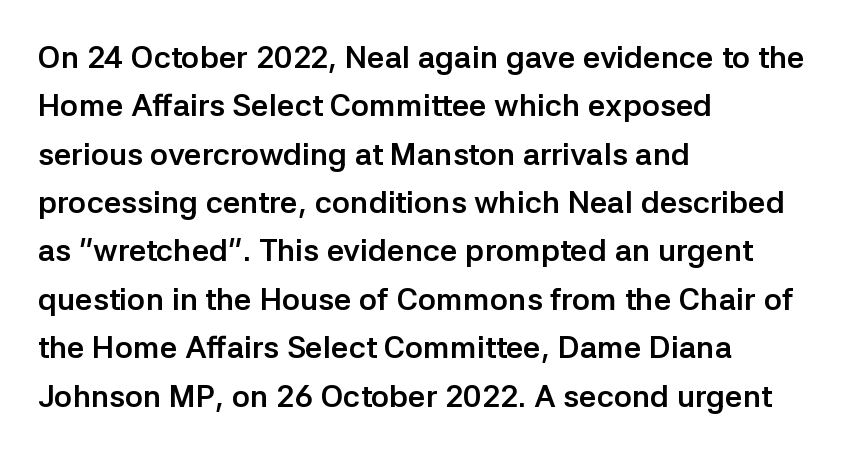
Q: Is the text bold? A: Yes.
Q: Is the text italic (slanted)? A: No, it is upright.
Q: Is the typeface a serif or a sans-serif typeface? A: Sans-serif.
Q: Is the text underlined? A: No.
Q: How is the paragraph aligned? A: Left-aligned.
Q: Is the spacing between letters normal or unusually wide? A: Normal.
Q: Is the spacing between lines tight, normal or loose? A: Normal.
Q: Width (condensed, normal, or wide)? A: Normal.
Q: Stroke contrast? A: Low.
Q: x-height? A: Medium.
Q: Monospaced? A: No.
